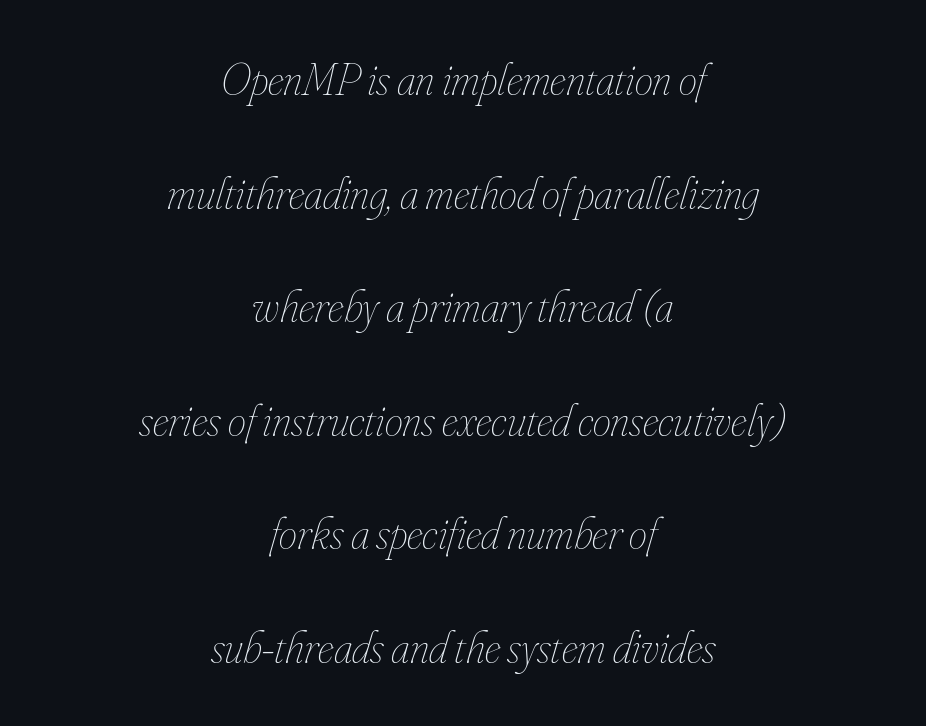
What's the leading like? Stretched, with rows far apart. The passage shown has conventional tracking throughout. Just letters on the line, the space beneath them empty. A typesetter would call this proportional, since set widths differ per character.
